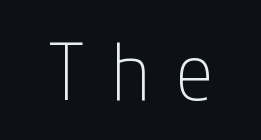
The letters are spread apart with noticeably loose tracking. Descenders are the only things crossing below the line. Weight: regular or lighter. The letters stand upright; this is a roman face. The glyphs in this specimen are sans serif.
